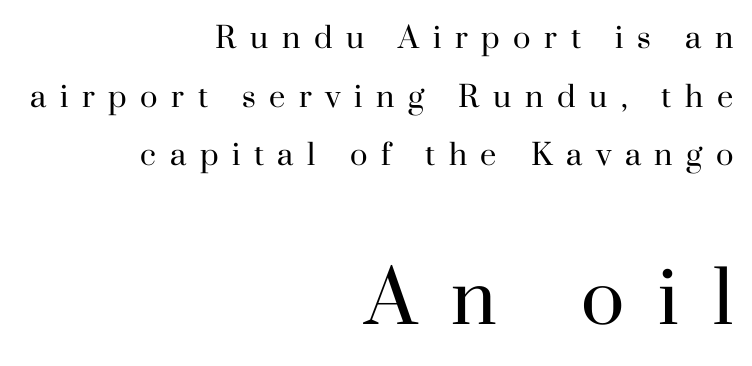
Q: Is the text bold? A: No.
Q: Is the text italic (slanted)? A: No, it is upright.
Q: Is the typeface a serif or a sans-serif typeface? A: Serif.
Q: Is the text underlined? A: No.
Q: How is the paragraph aligned? A: Right-aligned.
Q: Is the spacing between letters normal or unusually wide? A: Unusually wide.
Q: Is the spacing between lines tight, normal or loose? A: Loose.
Q: Which block of text is set in a larger size, the first (top) or the second (bottom)? A: The second (bottom) one.
Q: Width (condensed, normal, or wide)? A: Normal.
Q: Stroke contrast? A: High.
Q: x-height? A: Small.
Q: Monospaced? A: No.
